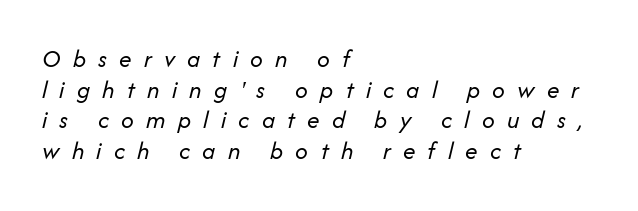
{"italic": "yes", "lean": "right", "slant_degrees": 14, "bold": "no", "underline": "no", "align": "left", "line_spacing_ratio": 1.23, "letter_spacing": "wide", "letter_spacing_em": 0.49, "glyph_px": 25}
